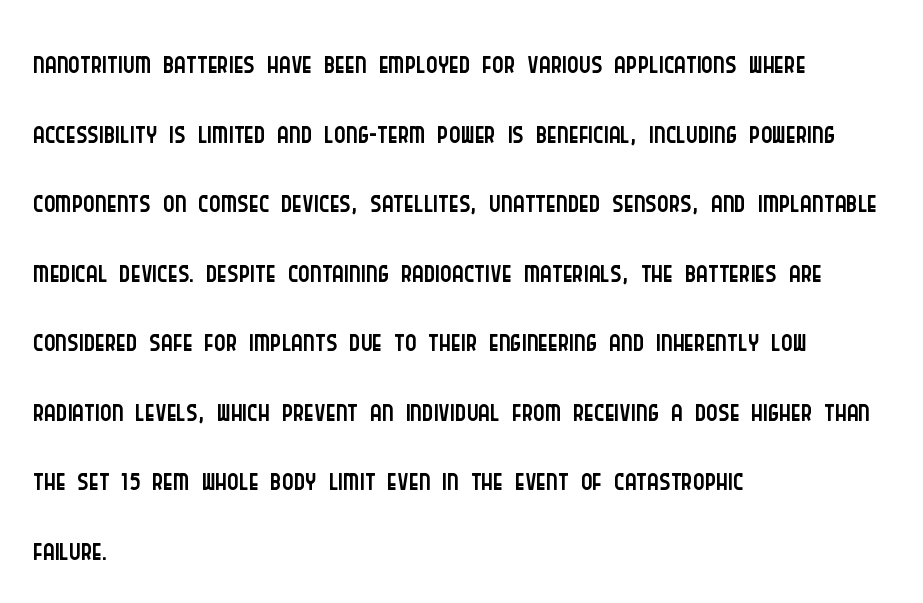
{"serif": "no", "italic": "no", "bold": "no", "weight": "light", "width": "condensed", "stroke_contrast": "low", "x_height": "large", "monospaced": "no", "underline": "no", "align": "left", "line_spacing": "normal", "line_spacing_ratio": 1.58, "letter_spacing": "normal", "letter_spacing_em": 0.0, "glyph_px": 44}
